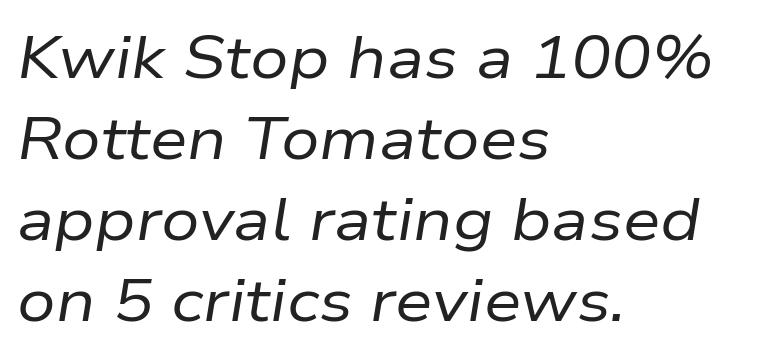
{"italic": "yes", "lean": "right", "slant_degrees": 9, "bold": "no", "weight": "regular", "width": "normal", "stroke_contrast": "low", "x_height": "medium", "monospaced": "no", "underline": "no", "align": "left", "line_spacing": "normal", "line_spacing_ratio": 1.35, "letter_spacing": "normal", "letter_spacing_em": 0.0, "glyph_px": 60}
